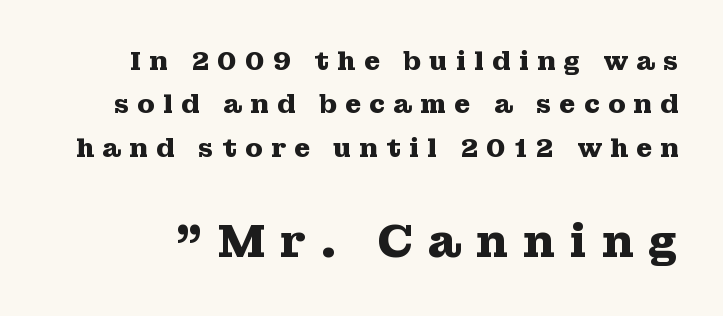
The image shows 46 px heavy, wide serif type, upright; set normal line spacing (1.67x), unusually wide letter spacing (+0.31 em), not underlined; the second (bottom) block is 1.77x larger; medium stroke contrast and a medium x-height.
